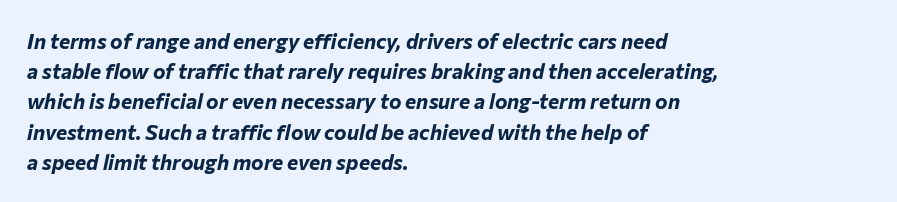
The image shows 21 px bold type, italic (leaning right); set left-aligned, normal line spacing (1.44x), normal letter spacing, not underlined.
